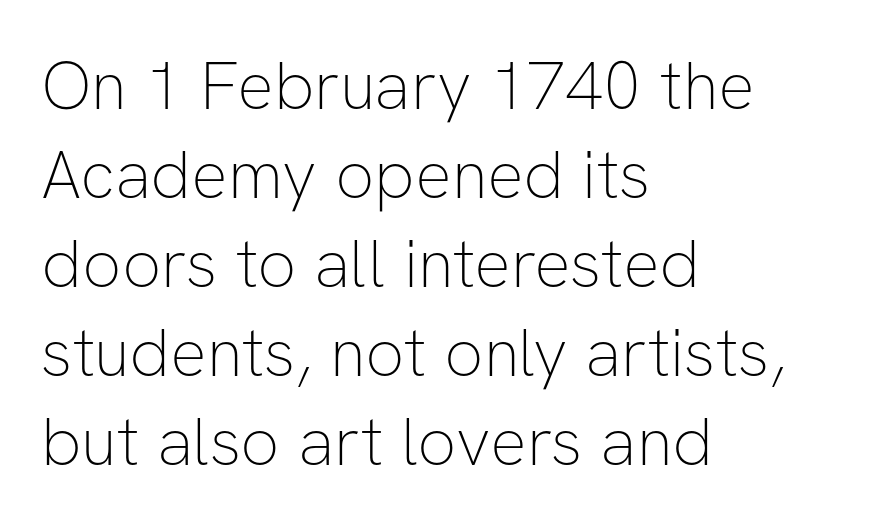
Q: Is the text bold? A: No.
Q: Is the text italic (slanted)? A: No, it is upright.
Q: Is the typeface a serif or a sans-serif typeface? A: Sans-serif.
Q: Is the text underlined? A: No.
Q: How is the paragraph aligned? A: Left-aligned.
Q: Is the spacing between letters normal or unusually wide? A: Normal.
Q: Is the spacing between lines tight, normal or loose? A: Normal.
Q: Width (condensed, normal, or wide)? A: Normal.
Q: Stroke contrast? A: Low.
Q: x-height? A: Medium.
Q: Monospaced? A: No.
